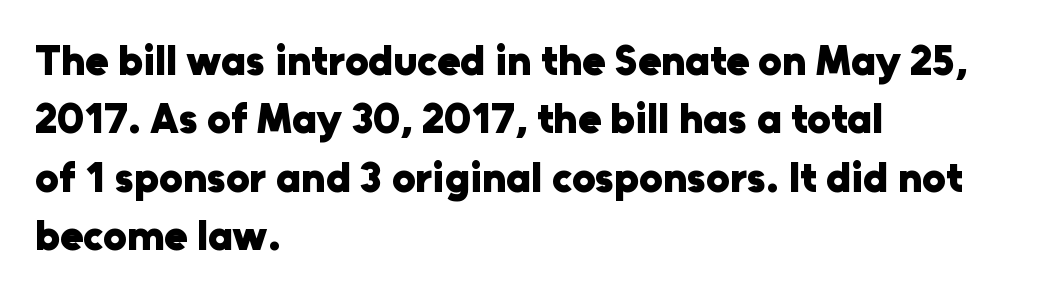
{"serif": "no", "italic": "no", "bold": "yes", "weight": "heavy", "width": "normal", "stroke_contrast": "low", "x_height": "medium", "monospaced": "no", "underline": "no", "align": "left", "line_spacing": "normal", "line_spacing_ratio": 1.39, "letter_spacing": "normal", "letter_spacing_em": 0.0, "glyph_px": 42}
